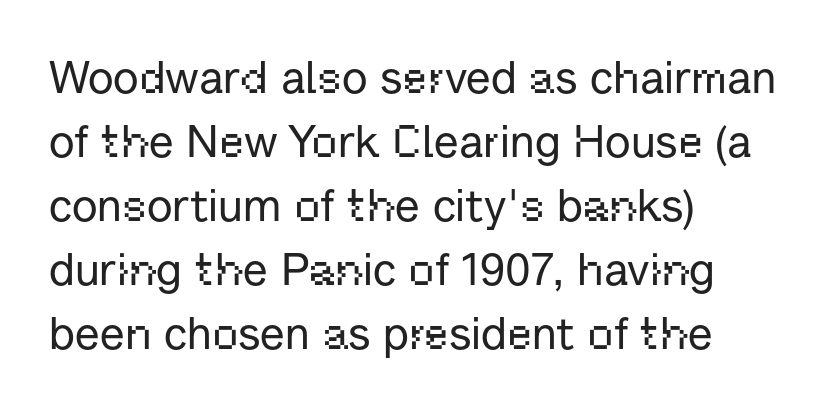
Q: Is the text italic (slanted)? A: No, it is upright.
Q: Is the typeface a serif or a sans-serif typeface? A: Sans-serif.
Q: Is the text underlined? A: No.
Q: How is the paragraph aligned? A: Left-aligned.
Q: Is the spacing between letters normal or unusually wide? A: Normal.
Q: Is the spacing between lines tight, normal or loose? A: Normal.
Q: Width (condensed, normal, or wide)? A: Normal.
Q: Stroke contrast? A: Low.
Q: x-height? A: Medium.
Q: Monospaced? A: No.
